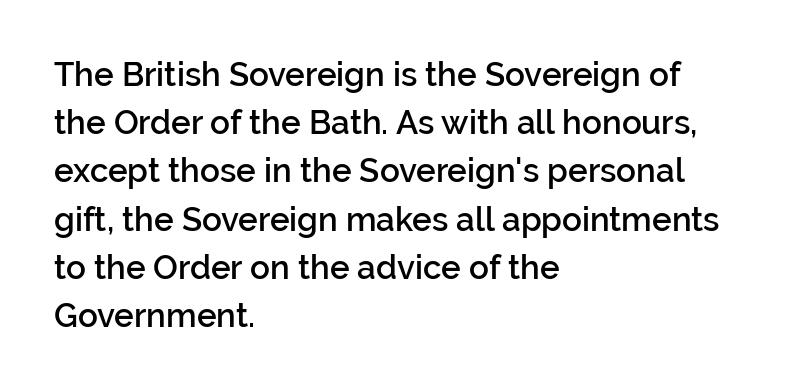
{"serif": "no", "italic": "no", "bold": "semi", "weight": "semibold", "width": "normal", "stroke_contrast": "low", "x_height": "medium", "monospaced": "no", "underline": "no", "align": "left", "line_spacing": "normal", "line_spacing_ratio": 1.46, "letter_spacing": "normal", "letter_spacing_em": 0.0, "glyph_px": 33}
